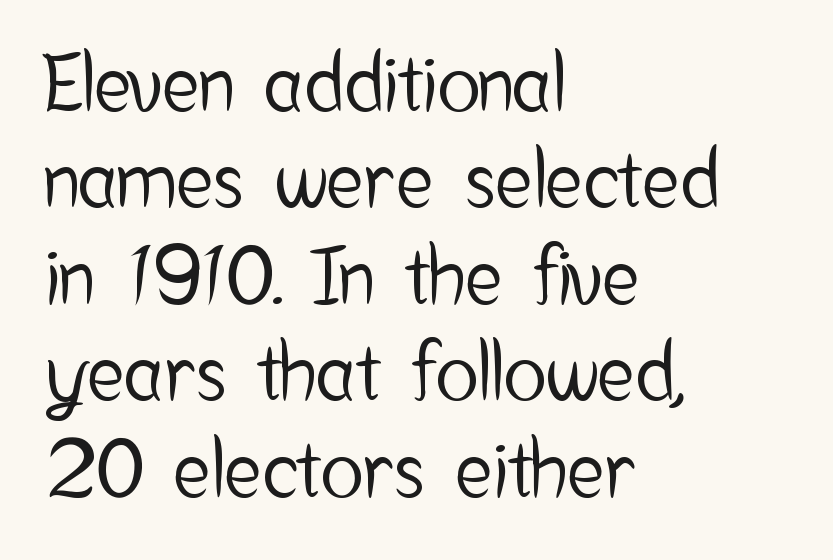
The image shows 79 px condensed sans-serif type, upright; set left-aligned, line spacing 1.22x, normal letter spacing, not underlined; low stroke contrast and a medium x-height.
